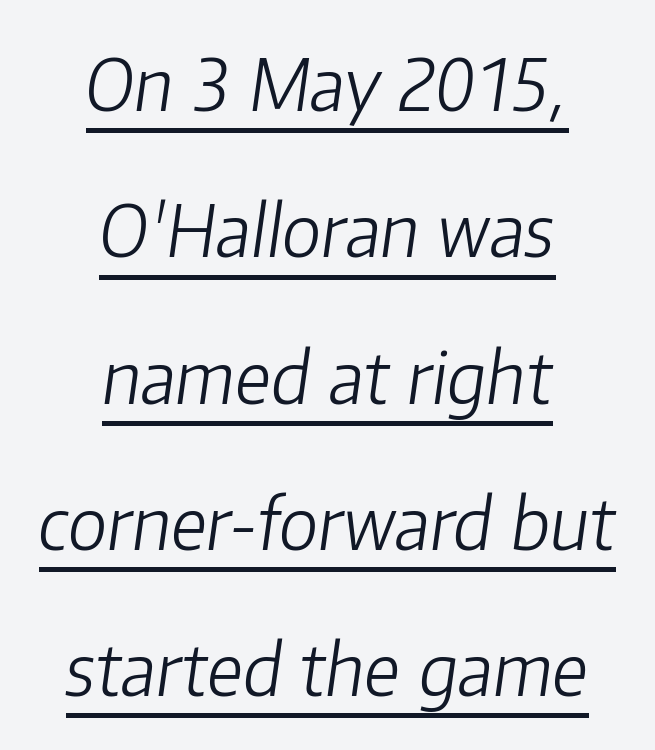
The image shows 71 px light type, italic (leaning right); set centered, loose line spacing (2.06x), normal letter spacing, underlined; low stroke contrast and a medium x-height.
